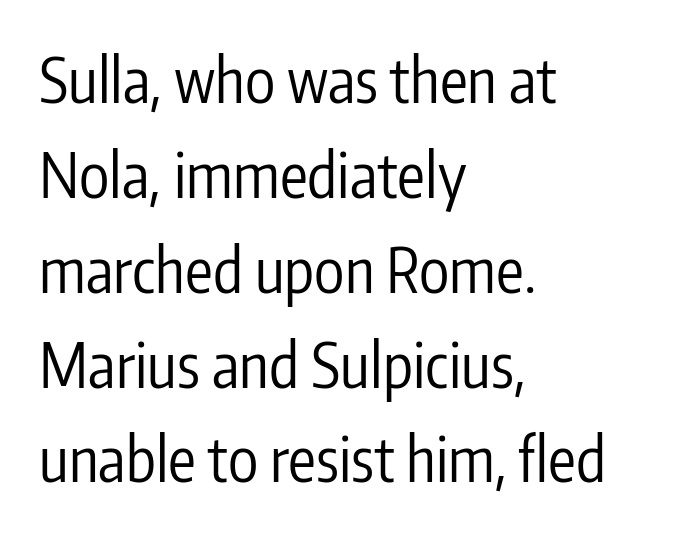
{"serif": "no", "italic": "no", "bold": "no", "weight": "regular", "width": "condensed", "stroke_contrast": "low", "x_height": "medium", "monospaced": "no", "underline": "no", "align": "left", "line_spacing": "normal", "line_spacing_ratio": 1.53, "letter_spacing": "normal", "letter_spacing_em": 0.0, "glyph_px": 62}
